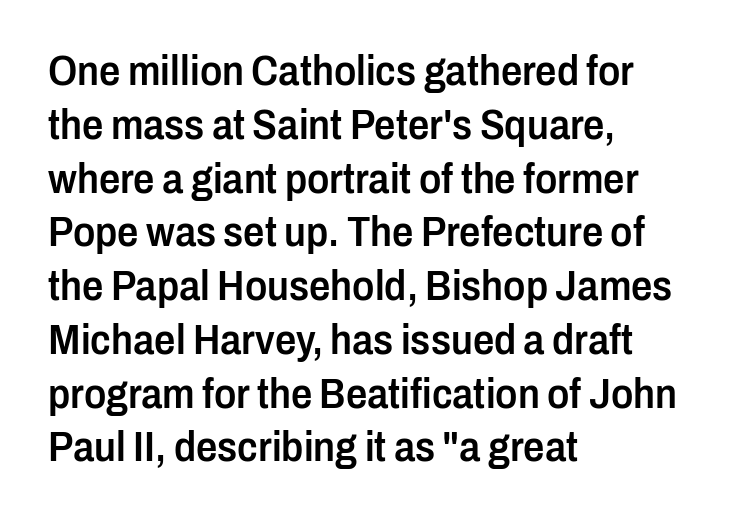
The image shows 42 px semibold, condensed sans-serif type, upright; set left-aligned, normal line spacing (1.28x), normal letter spacing, not underlined; low stroke contrast and a medium x-height.
